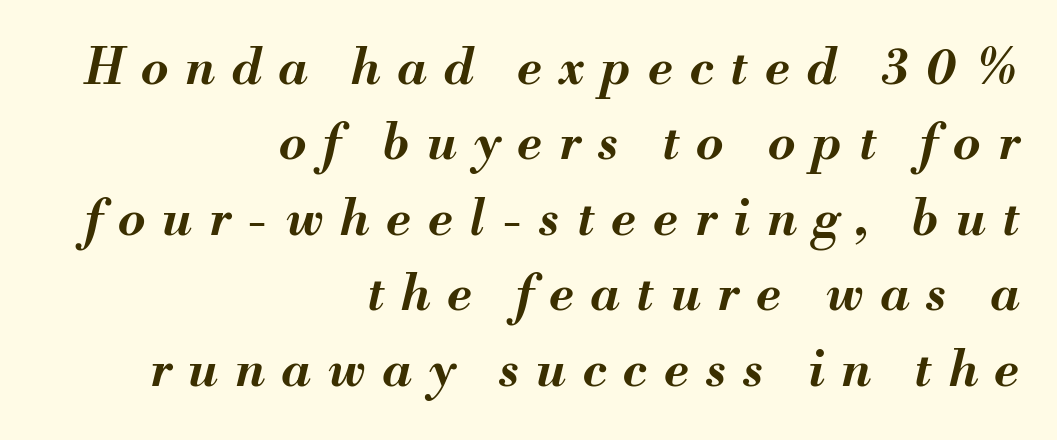
Q: Is the text bold? A: Yes.
Q: Is the text italic (slanted)? A: Yes, it leans right by about 13 degrees.
Q: Is the text underlined? A: No.
Q: How is the paragraph aligned? A: Right-aligned.
Q: Is the spacing between letters normal or unusually wide? A: Unusually wide.
Q: Is the spacing between lines tight, normal or loose? A: Normal.
Q: Width (condensed, normal, or wide)? A: Normal.
Q: Stroke contrast? A: Medium.
Q: x-height? A: Small.
Q: Monospaced? A: No.
